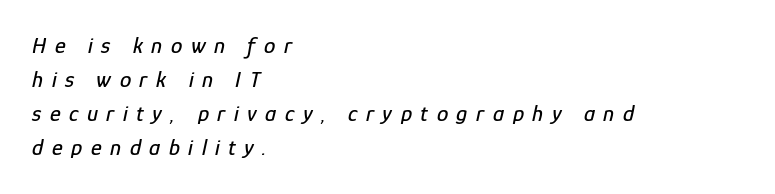
Q: Is the text italic (slanted)? A: Yes, it leans right by about 12 degrees.
Q: Is the text underlined? A: No.
Q: How is the paragraph aligned? A: Left-aligned.
Q: Is the spacing between letters normal or unusually wide? A: Unusually wide.
Q: Is the spacing between lines tight, normal or loose? A: Normal.
